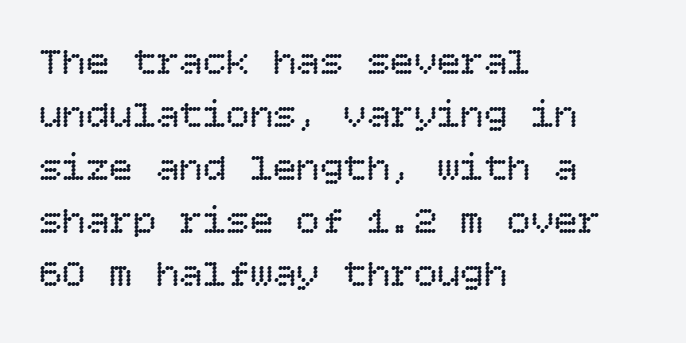
The image shows 39 px regular-weight type, upright; set left-aligned, normal line spacing (1.36x), normal letter spacing, not underlined; low stroke contrast and a large x-height.
